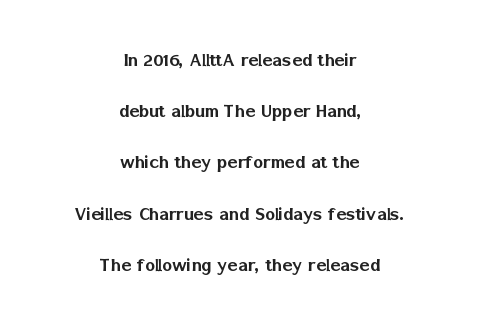
The image shows 21 px text type, upright; set centered, loose line spacing (2.44x), normal letter spacing, not underlined.
